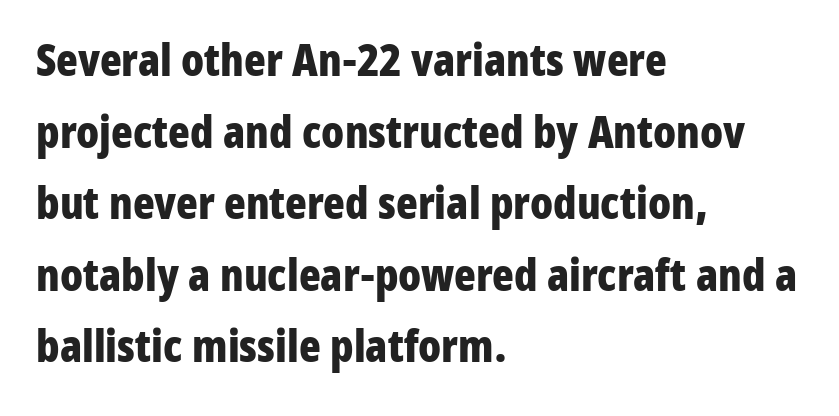
{"serif": "no", "italic": "no", "bold": "yes", "weight": "bold", "width": "condensed", "stroke_contrast": "low", "x_height": "medium", "monospaced": "no", "underline": "no", "align": "left", "line_spacing": "normal", "line_spacing_ratio": 1.59, "letter_spacing": "normal", "letter_spacing_em": 0.0, "glyph_px": 45}
